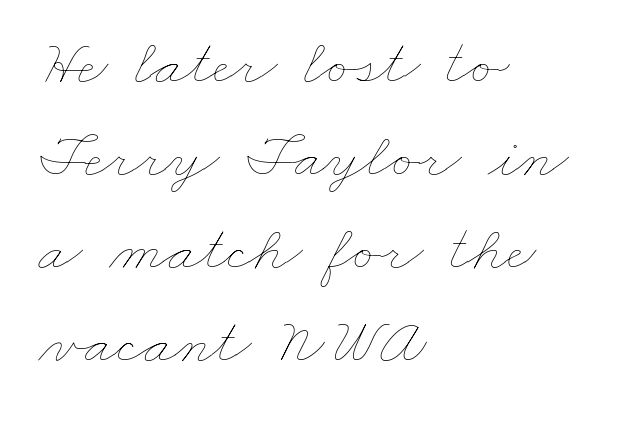
{"bold": "no", "weight": "thin", "width": "wide", "stroke_contrast": "low", "x_height": "small", "monospaced": "no", "underline": "no", "align": "left", "line_spacing": "normal", "line_spacing_ratio": 1.43, "letter_spacing": "normal", "letter_spacing_em": 0.0, "glyph_px": 65}
